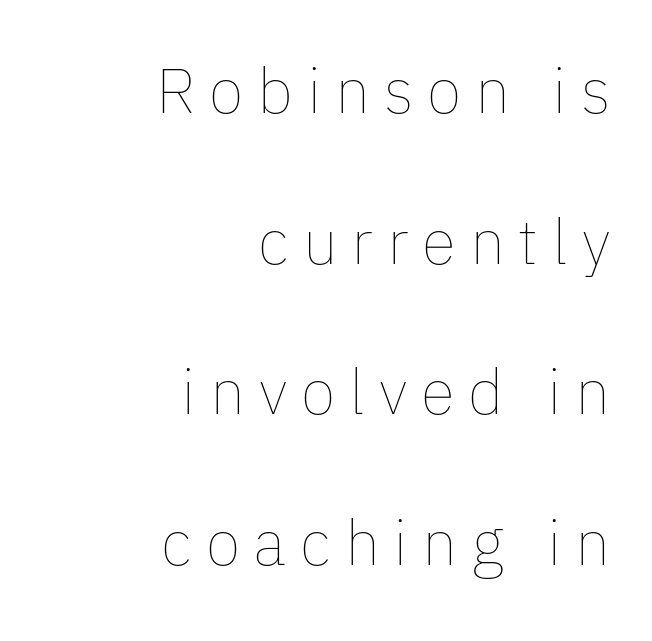
Q: Is the text bold? A: No.
Q: Is the text italic (slanted)? A: No, it is upright.
Q: Is the text underlined? A: No.
Q: How is the paragraph aligned? A: Right-aligned.
Q: Is the spacing between letters normal or unusually wide? A: Unusually wide.
Q: Is the spacing between lines tight, normal or loose? A: Loose.
Q: Width (condensed, normal, or wide)? A: Normal.
Q: Stroke contrast? A: Low.
Q: x-height? A: Medium.
Q: Monospaced? A: No.
